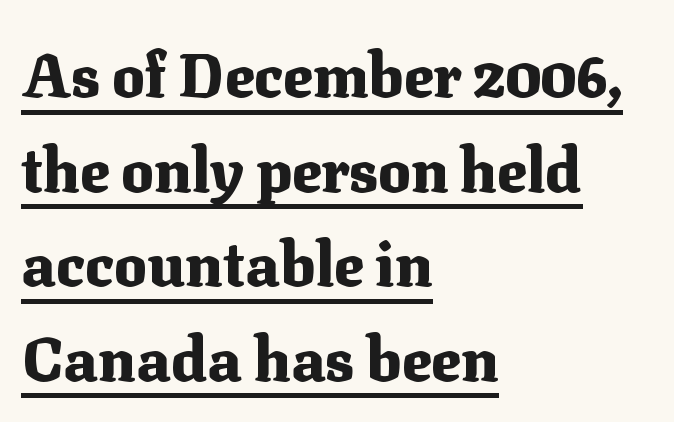
Q: Is the text bold? A: Yes.
Q: Is the text italic (slanted)? A: No, it is upright.
Q: Is the typeface a serif or a sans-serif typeface? A: Serif.
Q: Is the text underlined? A: Yes.
Q: How is the paragraph aligned? A: Left-aligned.
Q: Is the spacing between letters normal or unusually wide? A: Normal.
Q: Is the spacing between lines tight, normal or loose? A: Normal.
Q: Width (condensed, normal, or wide)? A: Normal.
Q: Stroke contrast? A: Medium.
Q: x-height? A: Medium.
Q: Monospaced? A: No.
